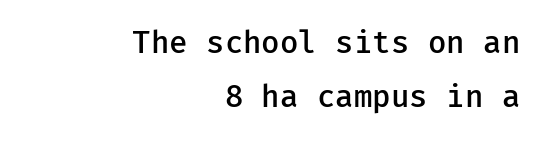
The image shows 30 px semibold sans-serif type, upright; set right-aligned, line spacing 1.79x, normal letter spacing, not underlined; low stroke contrast and a medium x-height.
